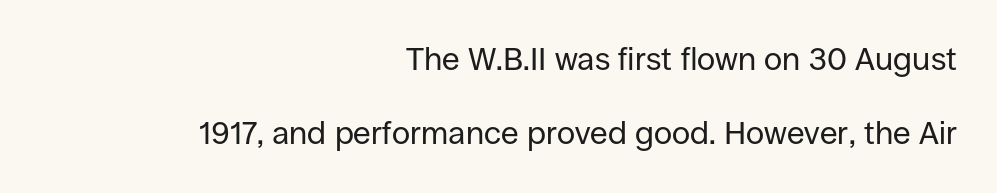
The image shows 32 px regular-weight sans-serif type, upright; set right-aligned, loose line spacing (2.32x), normal letter spacing, not underlined; low stroke contrast and a large x-height.
